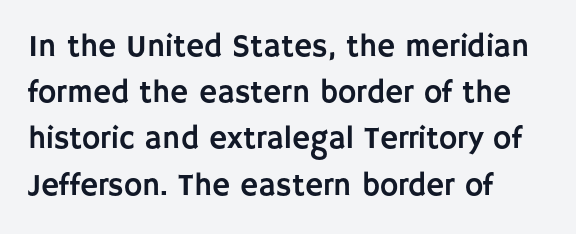
This rendering leaves character spacing at its baseline value. Note: no serifs on the glyphs. These lines were composed using upright roman letters. Here the designer chose a conventional face with non-uniform glyph widths. The glyphs are unaccompanied by any horizontal stroke below them. This sample keeps an unexceptional amount of space between lines.
